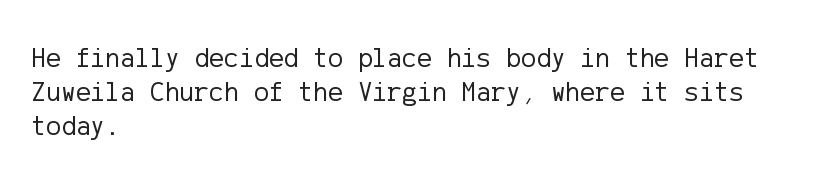
{"serif": "no", "italic": "no", "bold": "no", "weight": "regular", "width": "normal", "stroke_contrast": "low", "x_height": "medium", "underline": "no", "align": "left", "line_spacing_ratio": 1.21, "letter_spacing": "normal", "letter_spacing_em": 0.0, "glyph_px": 28}
